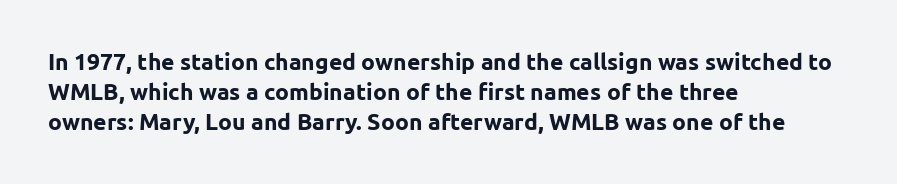
The image shows 23 px bold type, upright; set left-aligned, normal line spacing (1.3x), normal letter spacing, not underlined.
